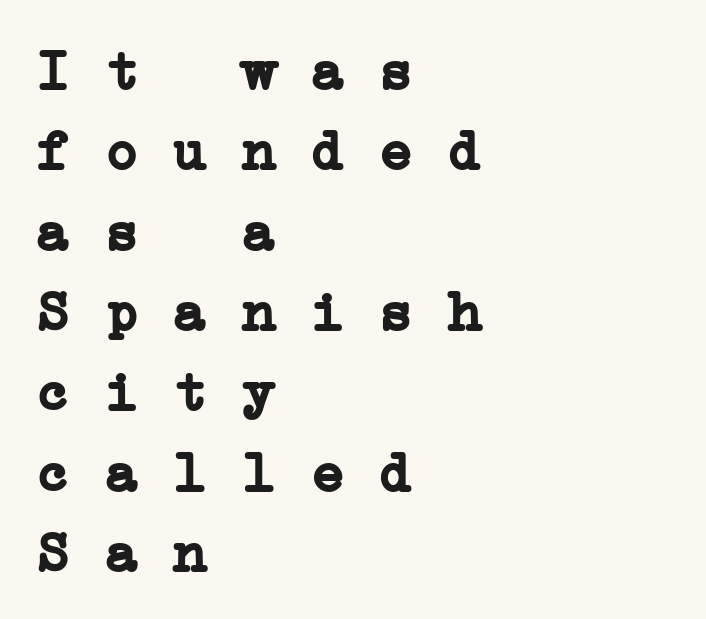
{"serif": "yes", "bold": "yes", "weight": "semibold", "width": "wide", "stroke_contrast": "low", "x_height": "medium", "monospaced": "yes", "underline": "no", "align": "left", "line_spacing": "normal", "line_spacing_ratio": 1.41, "letter_spacing": "normal", "letter_spacing_em": 0.0, "glyph_px": 57}
